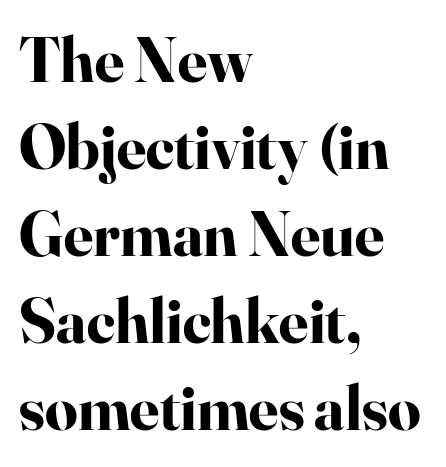
Q: Is the text bold? A: Yes.
Q: Is the text italic (slanted)? A: No, it is upright.
Q: Is the typeface a serif or a sans-serif typeface? A: Serif.
Q: Is the text underlined? A: No.
Q: How is the paragraph aligned? A: Left-aligned.
Q: Is the spacing between letters normal or unusually wide? A: Normal.
Q: Is the spacing between lines tight, normal or loose? A: Normal.
Q: Width (condensed, normal, or wide)? A: Normal.
Q: Stroke contrast? A: High.
Q: x-height? A: Small.
Q: Monospaced? A: No.
